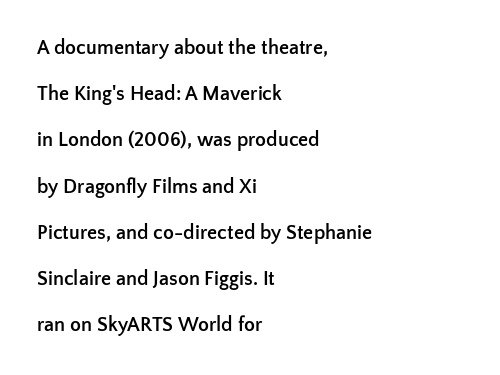
Q: Is the text bold? A: Yes.
Q: Is the text italic (slanted)? A: No, it is upright.
Q: Is the text underlined? A: No.
Q: How is the paragraph aligned? A: Left-aligned.
Q: Is the spacing between letters normal or unusually wide? A: Normal.
Q: Is the spacing between lines tight, normal or loose? A: Loose.
